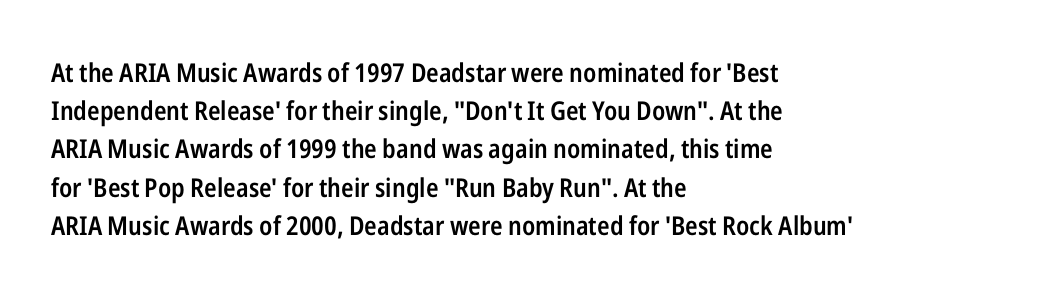
The image shows 26 px text type, upright; set left-aligned, normal line spacing (1.47x), normal letter spacing, not underlined.
